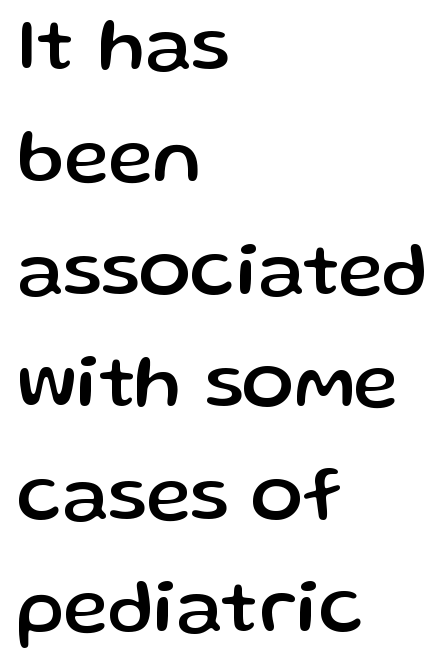
Q: Is the text italic (slanted)? A: No, it is upright.
Q: Is the typeface a serif or a sans-serif typeface? A: Sans-serif.
Q: Is the text underlined? A: No.
Q: How is the paragraph aligned? A: Left-aligned.
Q: Is the spacing between letters normal or unusually wide? A: Normal.
Q: Is the spacing between lines tight, normal or loose? A: Normal.
Q: Width (condensed, normal, or wide)? A: Normal.
Q: Stroke contrast? A: Low.
Q: x-height? A: Medium.
Q: Monospaced? A: No.
